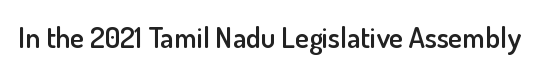
The image shows 29 px semibold sans-serif type, upright; set normal letter spacing, not underlined; low stroke contrast and a small x-height.
